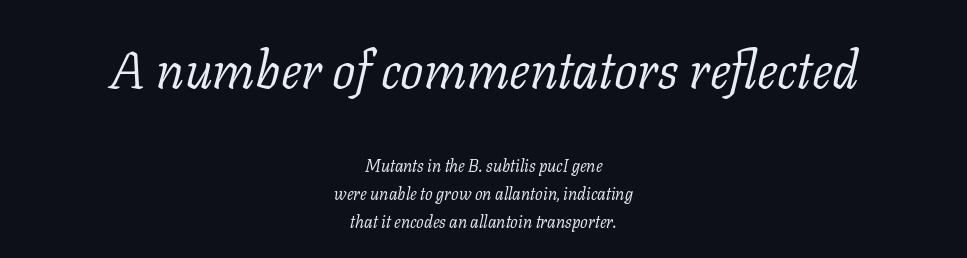
{"serif": "yes", "italic": "yes", "lean": "right", "slant_degrees": 11, "bold": "no", "weight": "light", "width": "normal", "stroke_contrast": "low", "x_height": "medium", "monospaced": "no", "underline": "no", "align": "center", "line_spacing": "normal", "line_spacing_ratio": 1.65, "letter_spacing": "normal", "letter_spacing_em": 0.0, "larger_block": "first", "size_ratio": 3.06, "glyph_px": 52}
